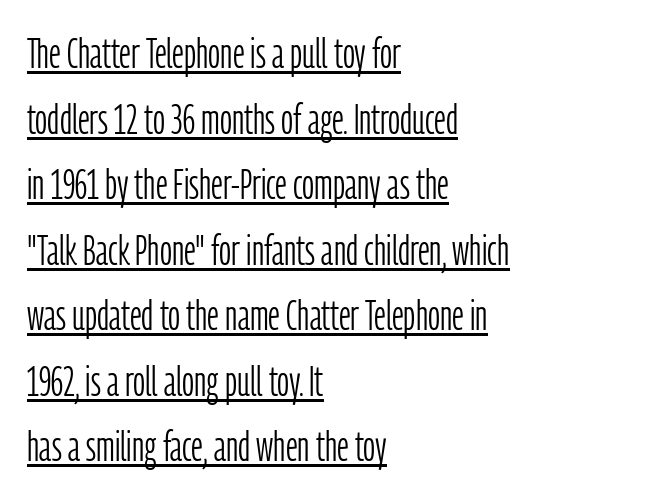
Ink coverage per letter is moderate at most. The sample's only ornament is a line tracing under the words. Honestly, the letter spacing is just normal — you wouldn't notice it. The face used here is proportionally spaced, like ordinary book or web type. Vertical strokes here are truly vertical. The rows are spaced the way most documents space them.
